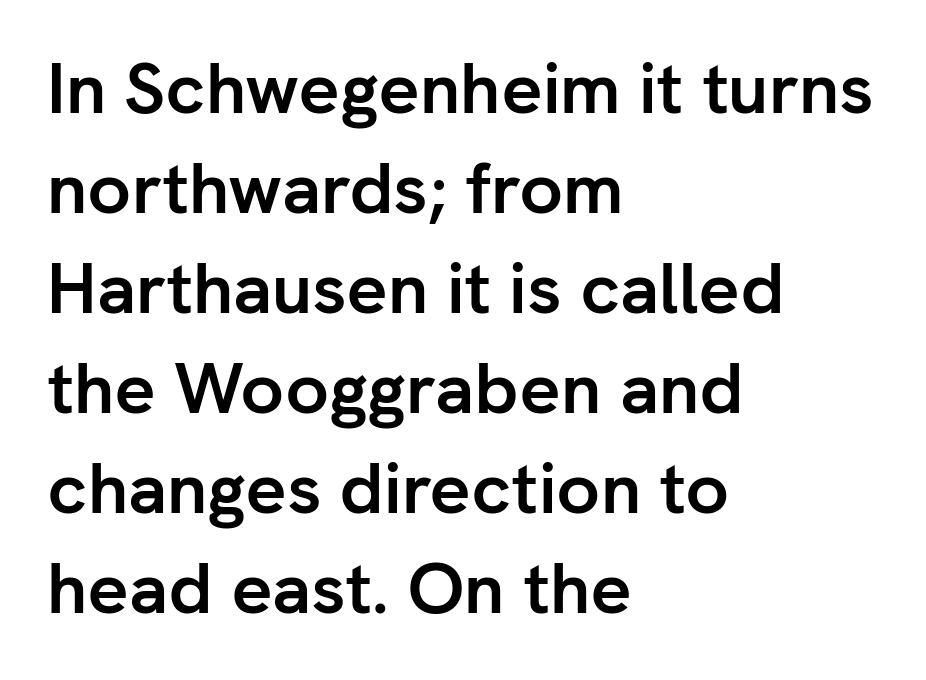
Q: Is the text bold? A: Yes.
Q: Is the text italic (slanted)? A: No, it is upright.
Q: Is the typeface a serif or a sans-serif typeface? A: Sans-serif.
Q: Is the text underlined? A: No.
Q: How is the paragraph aligned? A: Left-aligned.
Q: Is the spacing between letters normal or unusually wide? A: Normal.
Q: Is the spacing between lines tight, normal or loose? A: Normal.
Q: Width (condensed, normal, or wide)? A: Normal.
Q: Stroke contrast? A: Low.
Q: x-height? A: Medium.
Q: Monospaced? A: No.
